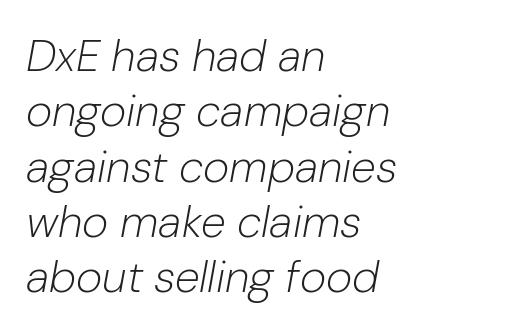
The image shows 45 px light type, italic (leaning right); set left-aligned, line spacing 1.23x, normal letter spacing, not underlined; low stroke contrast and a medium x-height.
